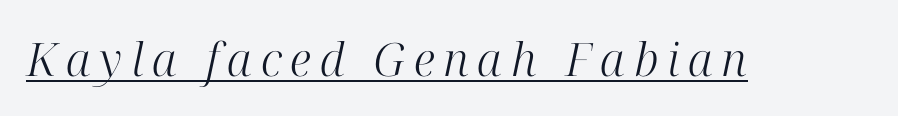
The rendering shows small feet on the letterforms — a serif design. Proportional: the letters do not fall into vertical columns. The strokes are not fattened; the text isn't bold. The rendering uses the underline text-decoration.
